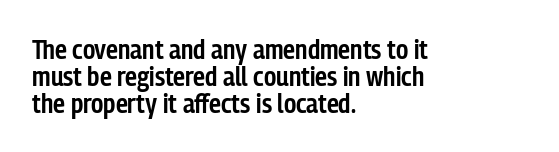
Q: Is the text bold? A: Semi-bold.
Q: Is the text italic (slanted)? A: No, it is upright.
Q: Is the text underlined? A: No.
Q: How is the paragraph aligned? A: Left-aligned.
Q: Is the spacing between letters normal or unusually wide? A: Normal.
Q: Is the spacing between lines tight, normal or loose? A: Tight.
